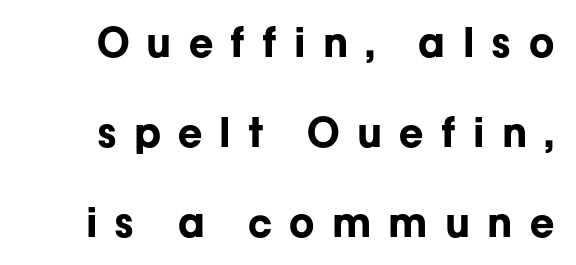
Q: Is the text bold? A: Yes.
Q: Is the text italic (slanted)? A: No, it is upright.
Q: Is the typeface a serif or a sans-serif typeface? A: Sans-serif.
Q: Is the text underlined? A: No.
Q: Is the spacing between letters normal or unusually wide? A: Unusually wide.
Q: Is the spacing between lines tight, normal or loose? A: Loose.
Q: Width (condensed, normal, or wide)? A: Normal.
Q: Stroke contrast? A: Low.
Q: x-height? A: Medium.
Q: Monospaced? A: No.
